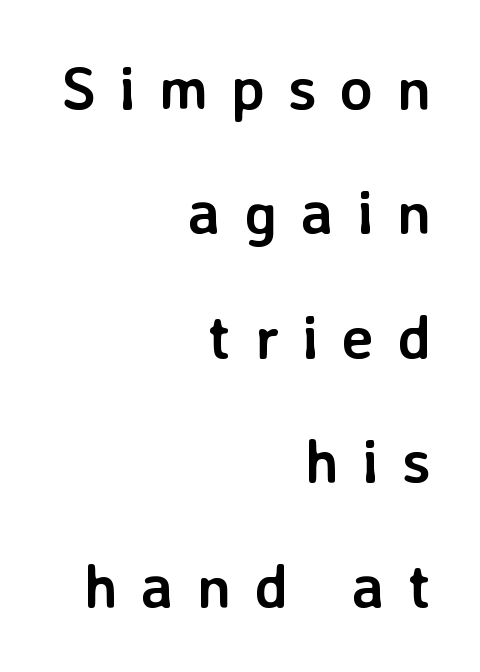
You could not count columns in this text — the font is proportionally spaced. Examine the stroke ends and you'll find no serifs. Visually the block forms a straight wall on the right and a jagged coastline on the left. The axis of the letterforms is exactly vertical. Check under the words: just untouched page.
